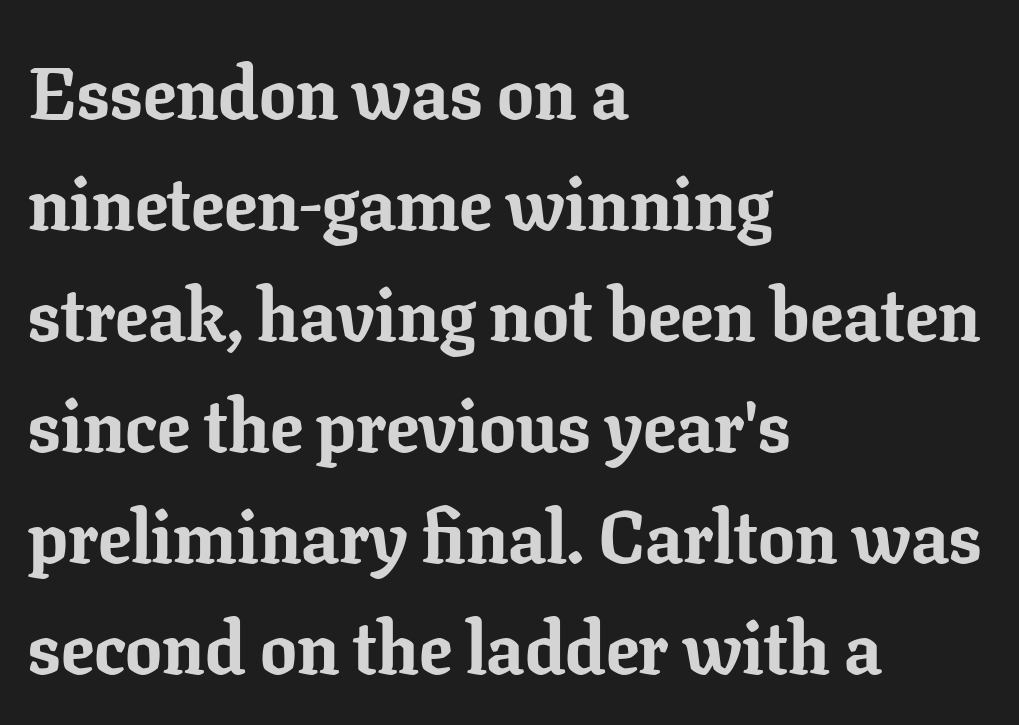
Q: Is the text bold? A: Yes.
Q: Is the text italic (slanted)? A: No, it is upright.
Q: Is the typeface a serif or a sans-serif typeface? A: Serif.
Q: Is the text underlined? A: No.
Q: How is the paragraph aligned? A: Left-aligned.
Q: Is the spacing between letters normal or unusually wide? A: Normal.
Q: Is the spacing between lines tight, normal or loose? A: Normal.
Q: Width (condensed, normal, or wide)? A: Normal.
Q: Stroke contrast? A: Low.
Q: x-height? A: Medium.
Q: Monospaced? A: No.
